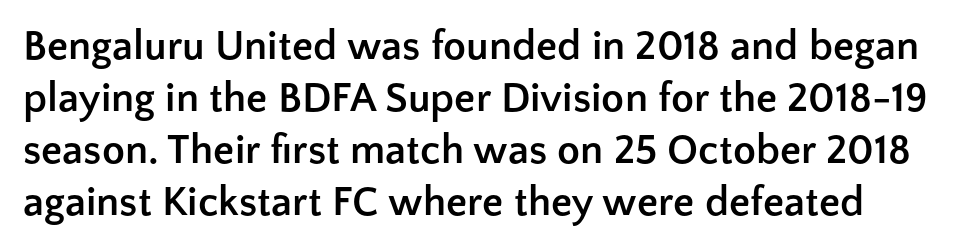
Summary of weight: heavy, a full bold. The type family on display is of the sans-serif kind. The letters advance in unequal steps, a hallmark of proportional type. Unmarked baselines from the first word to the last. Vertical strokes here are truly vertical.
